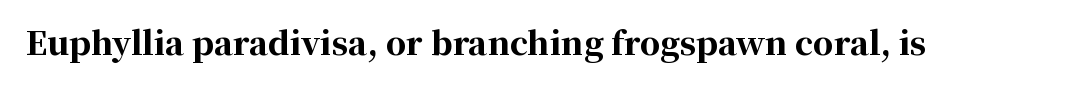
This is serif lettering, the kind often seen in printed books. The lettering stays uniformly vertical, giving the passage a roman look. Every letter is thick-stroked: bold, no question. The letters advance in unequal steps, a hallmark of proportional type.
